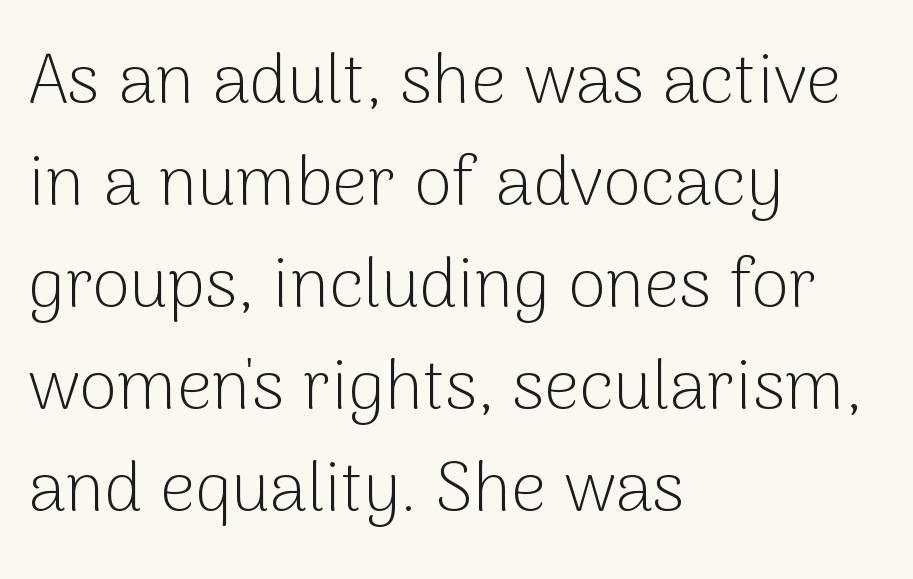
The image shows 69 px light sans-serif type, upright; set left-aligned, normal line spacing (1.48x), normal letter spacing, not underlined; low stroke contrast and a medium x-height.
